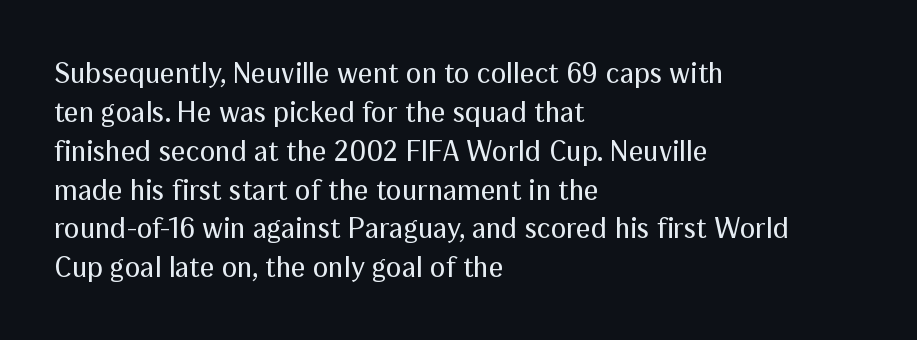
The tracking reads as untouched default to a designer's eye. Typeset ragged right — the left edge is the straight one. Underlining? Definitely not there. Regular leading. Look at the bottom of the vertical strokes: they stop flat, with no serifs. This sample has the flowing, uneven cadence of proportional lettering.
